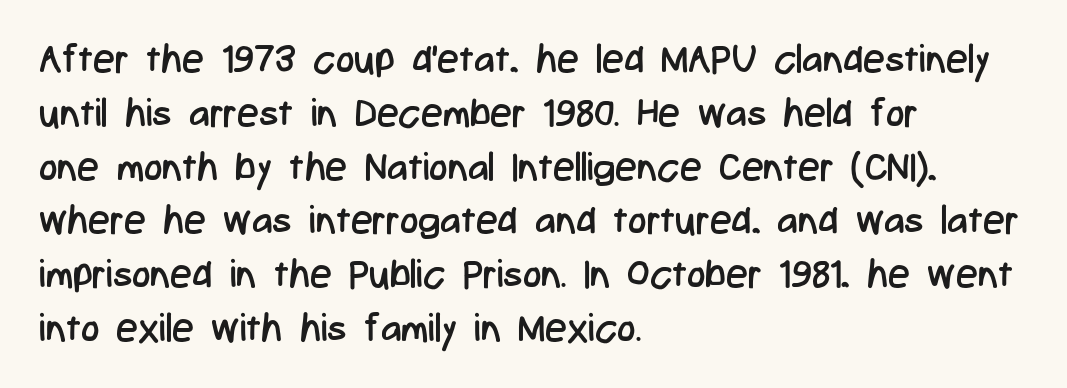
Q: Is the text bold? A: No.
Q: Is the text italic (slanted)? A: No, it is upright.
Q: Is the typeface a serif or a sans-serif typeface? A: Sans-serif.
Q: Is the text underlined? A: No.
Q: How is the paragraph aligned? A: Left-aligned.
Q: Is the spacing between letters normal or unusually wide? A: Normal.
Q: Is the spacing between lines tight, normal or loose? A: Normal.
Q: Width (condensed, normal, or wide)? A: Condensed.
Q: Stroke contrast? A: Low.
Q: x-height? A: Medium.
Q: Monospaced? A: No.
